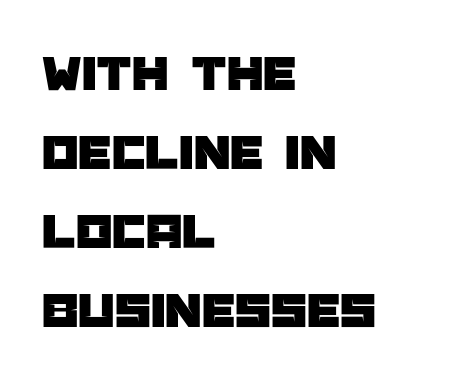
Descenders hang freely into open space. Notice how the stems are strictly vertical — no italics here. Observe the ordinary spacing: letters are neighbours, not strangers. These lines are rendered in a variable-pitch font. The text was rendered using a sans face with plain stroke endings.
